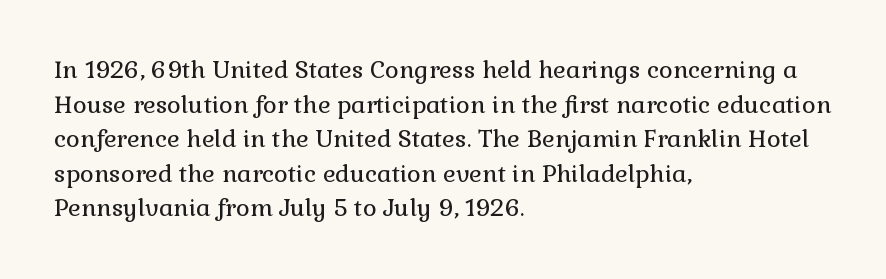
Regarding leading, the lines here are spaced in the standard way. The letters look calm and open, with moderate or lighter stems. Layout note: lines flush left. The rendering keeps characters at their native spacing. The lettering stays uniformly vertical, giving the passage a roman look. Underline: absent.
